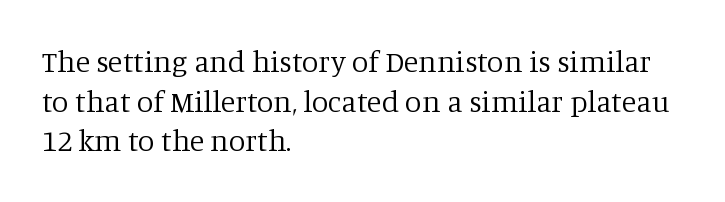
Q: Is the text bold? A: No.
Q: Is the text italic (slanted)? A: No, it is upright.
Q: Is the typeface a serif or a sans-serif typeface? A: Serif.
Q: Is the text underlined? A: No.
Q: How is the paragraph aligned? A: Left-aligned.
Q: Is the spacing between letters normal or unusually wide? A: Normal.
Q: Is the spacing between lines tight, normal or loose? A: Normal.
Q: Width (condensed, normal, or wide)? A: Normal.
Q: Stroke contrast? A: Low.
Q: x-height? A: Large.
Q: Monospaced? A: No.
